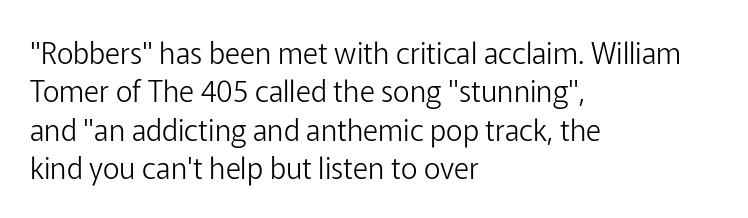
No extra tracking has been applied to these lines. Quick note: interline space is typical. Bare-footed words on every line. The passage shown is typed in a proportional face where columns would drift. A light-to-regular cut is what we see here.
